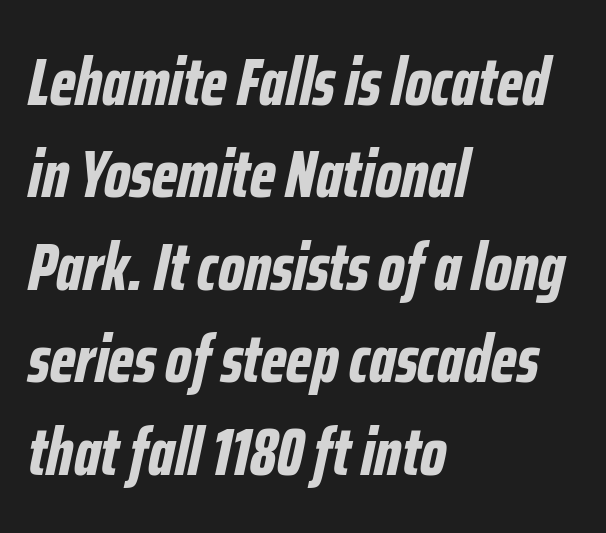
Tracking value appears to be zero — textbook default spacing. Vertically, the passage feels balanced, rows spaced as you'd expect. This is heavy type, rendered in bold. The paragraph has a hard left edge and a soft right edge. The typography opts for an oblique posture over an upright one. Is this a fixed-width face? No — the glyphs have proportional, varying widths.
